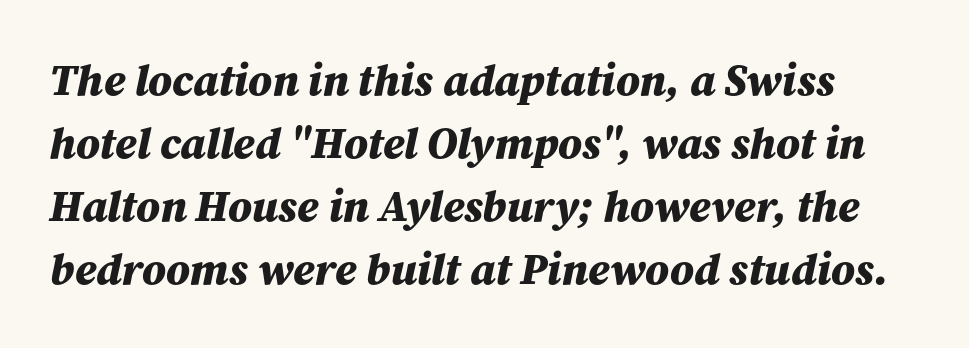
The image shows 44 px bold type, italic (leaning right); set normal line spacing (1.43x), normal letter spacing, not underlined; medium stroke contrast and a medium x-height.
